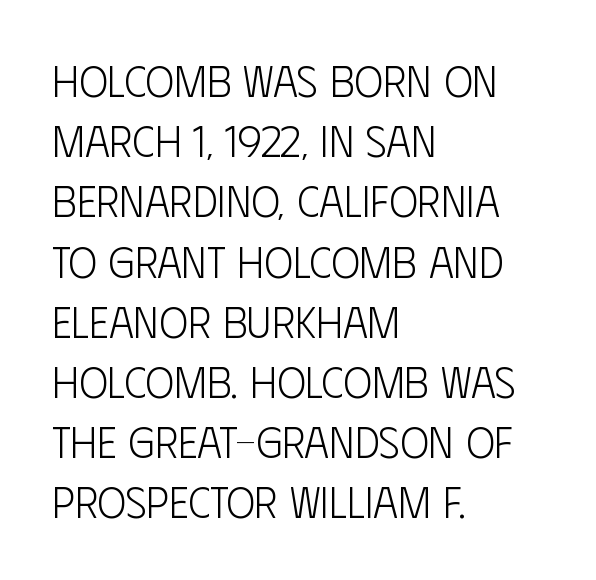
The image shows 43 px light, condensed sans-serif type, upright; set left-aligned, normal line spacing (1.4x), normal letter spacing, not underlined; low stroke contrast and a large x-height.
